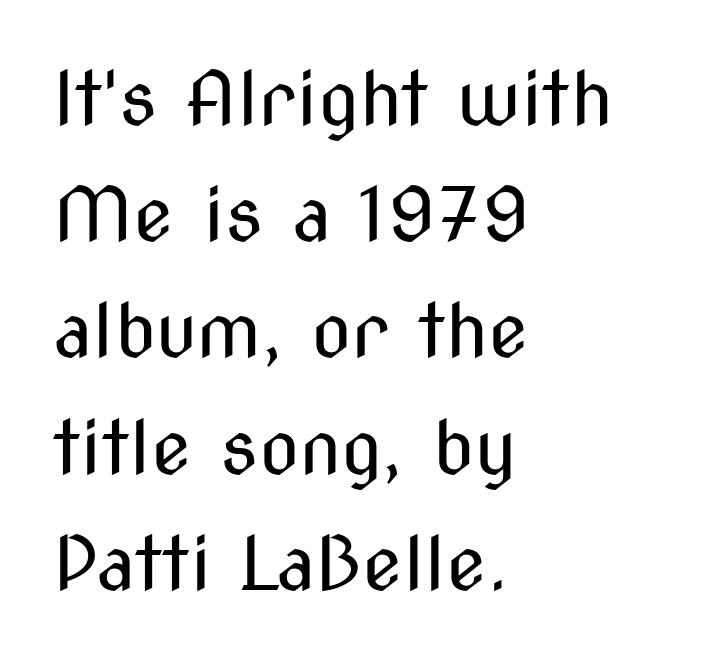
{"serif": "no", "italic": "no", "bold": "no", "weight": "regular", "width": "condensed", "stroke_contrast": "medium", "x_height": "medium", "monospaced": "no", "underline": "no", "align": "left", "line_spacing": "normal", "line_spacing_ratio": 1.57, "letter_spacing": "normal", "letter_spacing_em": 0.0, "glyph_px": 74}
